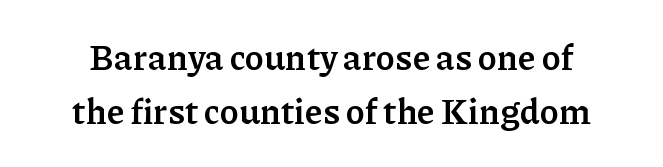
The image shows 35 px semibold serif type, upright; set normal line spacing (1.55x), normal letter spacing, not underlined; low stroke contrast and a medium x-height.
